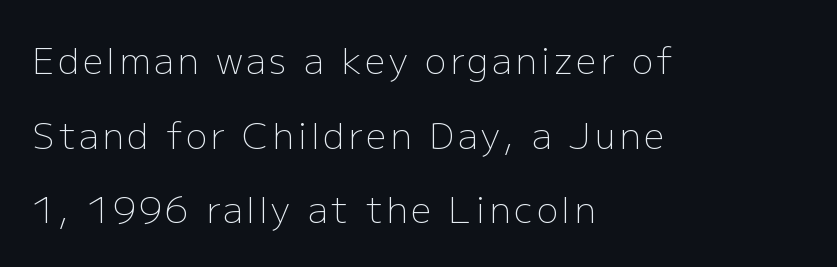
The image shows 36 px light sans-serif type, upright; set left-aligned, loose line spacing (2.07x), not underlined; low stroke contrast and a medium x-height.
